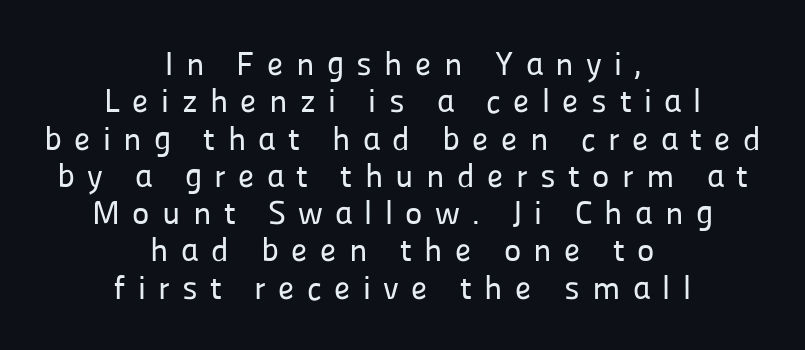
Casual observation: everything's sitting right in the middle. This sample has the flowing, uneven cadence of proportional lettering. Glyph-to-glyph distance is far greater than everyday printed text. The rendering uses a small line-height, squeezing the rows. Unlike italic type, these characters show no tilt at all. The typeface chosen for these lines omits serifs.
